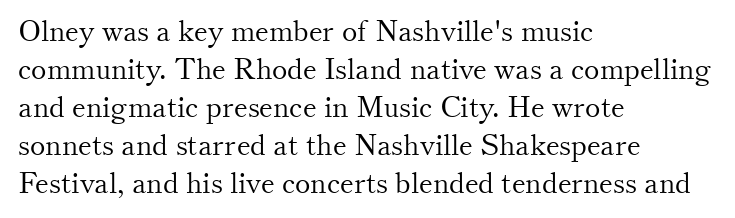
{"serif": "yes", "italic": "no", "bold": "no", "weight": "light", "width": "normal", "stroke_contrast": "medium", "x_height": "small", "monospaced": "no", "underline": "no", "align": "left", "line_spacing": "normal", "line_spacing_ratio": 1.31, "letter_spacing": "normal", "letter_spacing_em": 0.0, "glyph_px": 29}
